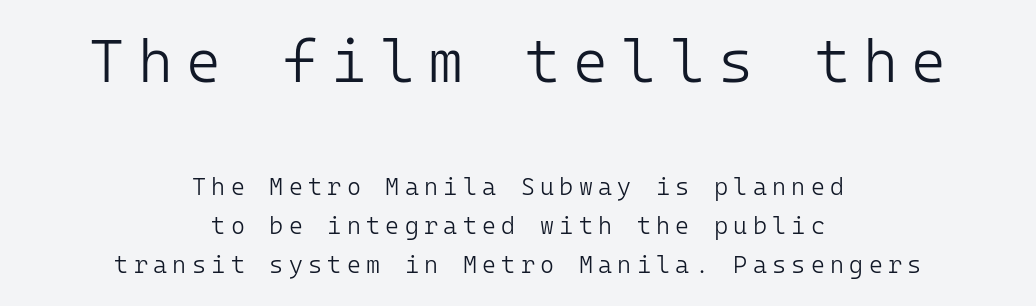
{"serif": "no", "italic": "no", "bold": "no", "weight": "light", "width": "normal", "stroke_contrast": "low", "x_height": "medium", "monospaced": "yes", "underline": "no", "align": "center", "line_spacing": "normal", "line_spacing_ratio": 1.63, "letter_spacing": "wide", "letter_spacing_em": 0.22, "larger_block": "first", "size_ratio": 2.5, "glyph_px": 60}
